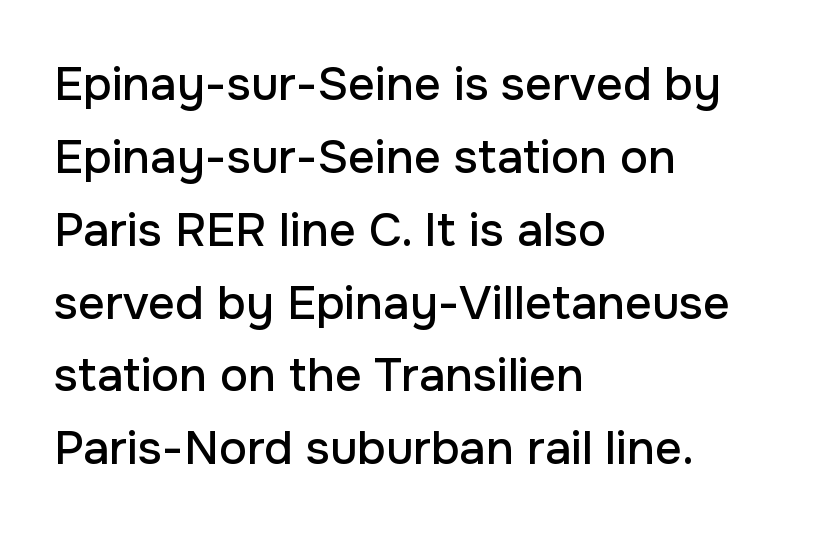
{"serif": "no", "italic": "no", "width": "normal", "stroke_contrast": "low", "x_height": "medium", "monospaced": "no", "underline": "no", "align": "left", "line_spacing": "normal", "line_spacing_ratio": 1.55, "letter_spacing": "normal", "letter_spacing_em": 0.0, "glyph_px": 47}
